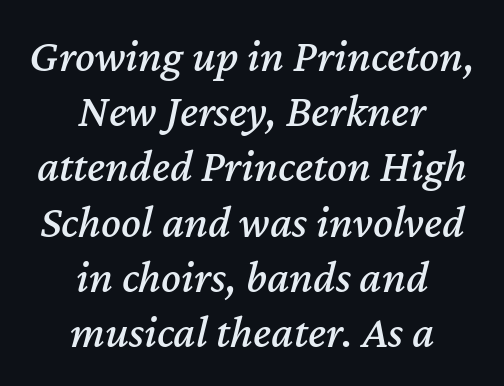
Q: Is the text italic (slanted)? A: Yes, it leans right by about 12 degrees.
Q: Is the text underlined? A: No.
Q: How is the paragraph aligned? A: Centered.
Q: Is the spacing between letters normal or unusually wide? A: Normal.
Q: Width (condensed, normal, or wide)? A: Normal.
Q: Stroke contrast? A: Medium.
Q: x-height? A: Medium.
Q: Monospaced? A: No.
